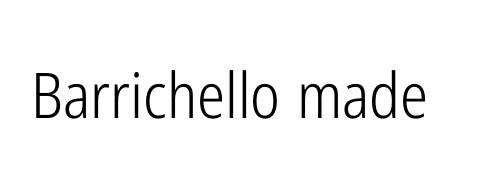
{"serif": "no", "italic": "no", "bold": "no", "weight": "light", "width": "condensed", "stroke_contrast": "low", "x_height": "medium", "monospaced": "no", "underline": "no", "letter_spacing": "normal", "letter_spacing_em": 0.0, "glyph_px": 63}
